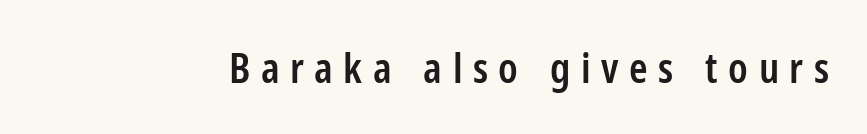
{"serif": "no", "italic": "no", "bold": "semi", "weight": "semibold", "width": "condensed", "stroke_contrast": "low", "x_height": "medium", "monospaced": "no", "underline": "no", "letter_spacing": "wide", "letter_spacing_em": 0.25, "glyph_px": 42}
